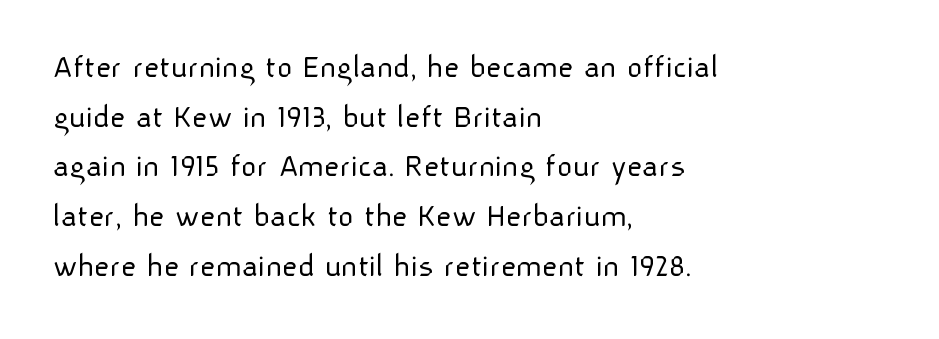
The image shows 34 px light sans-serif type, upright; set left-aligned, normal line spacing (1.46x), normal letter spacing, not underlined; low stroke contrast and a medium x-height.
